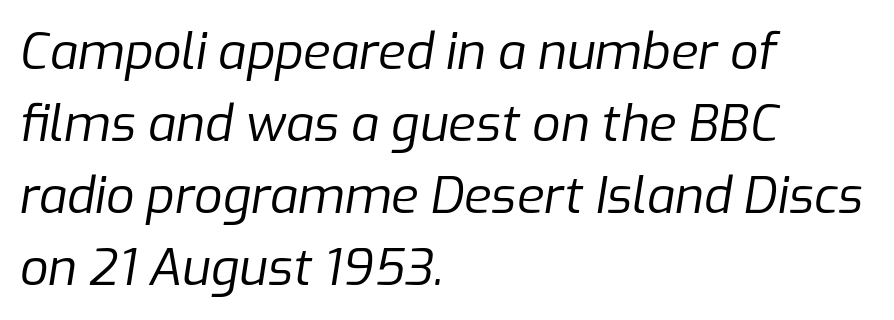
The passage shown stacks its lines at a standard gap. The font is comparable to plain body text, perhaps lighter. Does the lettering tilt? It does — this is italic. Between one letter and the next there's only the usual sliver of space. The lines in this sample share a left origin and differ only in where they stop.
